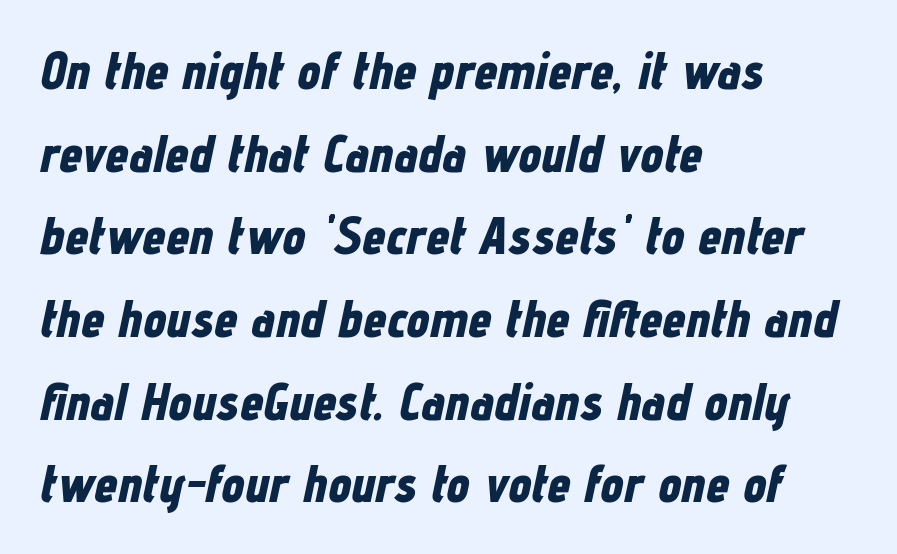
The image shows 52 px bold, condensed type, italic (leaning right); set left-aligned, normal line spacing (1.59x), normal letter spacing, not underlined; low stroke contrast and a medium x-height.
